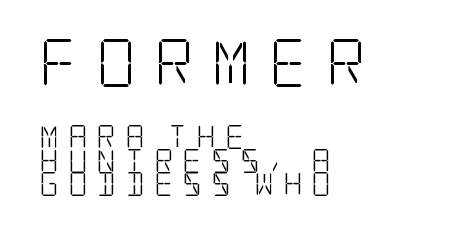
Observe the serifs anchoring each vertical stroke in this sample. Ordinary non-slanted type is in use. The vertical gap from one line to the next is small. The line texture is sparse and dotted thanks to wide tracking. Typesetter's note — upper block bumped up in size, lower block left smaller. Type without underlining.
